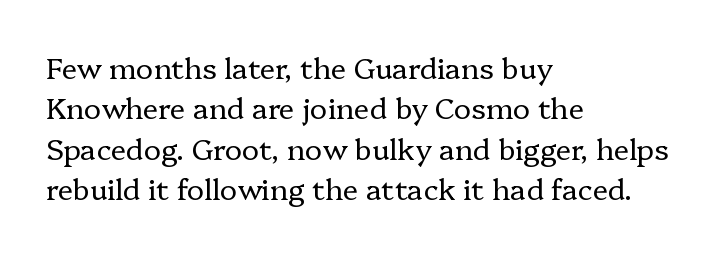
{"serif": "yes", "italic": "no", "bold": "no", "weight": "regular", "width": "normal", "stroke_contrast": "low", "x_height": "medium", "monospaced": "no", "underline": "no", "align": "left", "line_spacing": "normal", "line_spacing_ratio": 1.39, "letter_spacing": "normal", "letter_spacing_em": 0.0, "glyph_px": 29}
